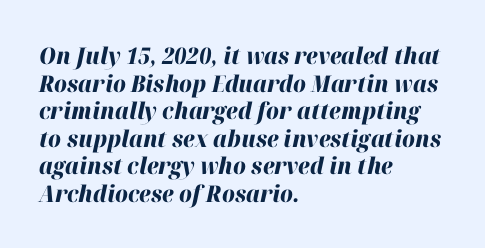
Q: Is the text bold? A: Yes.
Q: Is the text italic (slanted)? A: Yes, it leans right by about 12 degrees.
Q: Is the text underlined? A: No.
Q: How is the paragraph aligned? A: Left-aligned.
Q: Is the spacing between letters normal or unusually wide? A: Normal.
